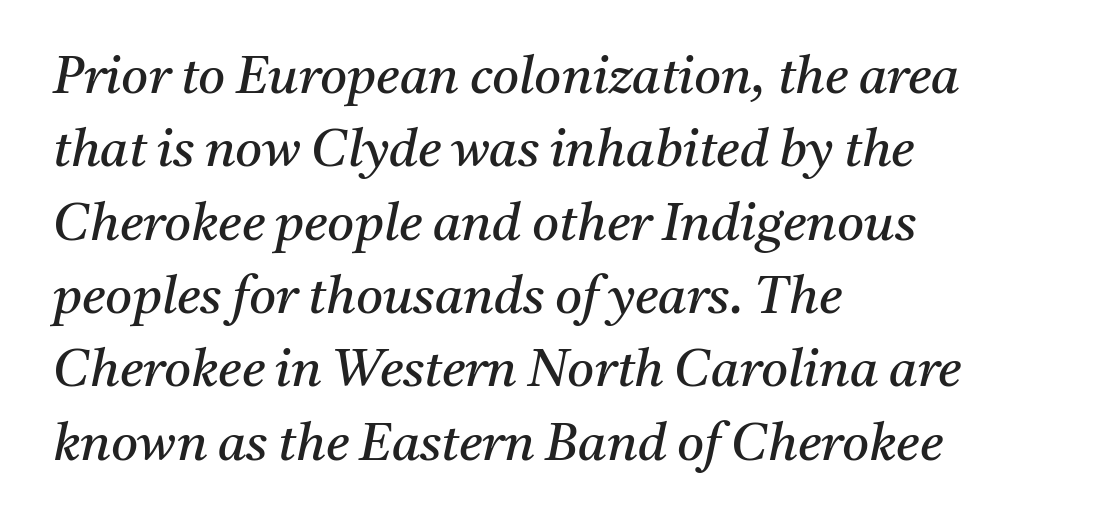
The image shows 52 px regular-weight serif type, italic (leaning right); set left-aligned, normal line spacing (1.41x), normal letter spacing, not underlined; medium stroke contrast and a medium x-height.
